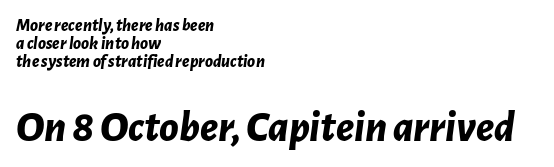
The horizontal fit of the characters is conventional and even. Size contrast runs from small at the top to large at the bottom. This sample has the flowing, uneven cadence of proportional lettering. Stroke thickness is high; the sample reads as a true bold. The setting favours the left margin, as ordinary paragraphs usually do. The string is rendered with underlining switched off.
